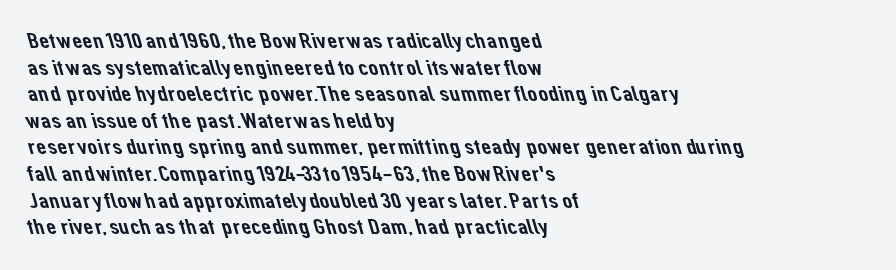
Q: Is the text underlined? A: No.
Q: How is the paragraph aligned? A: Left-aligned.
Q: Is the spacing between letters normal or unusually wide? A: Normal.
